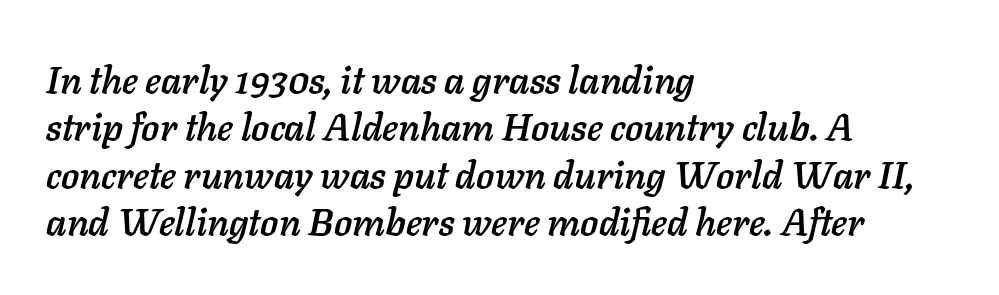
Q: Is the text italic (slanted)? A: Yes, it leans right by about 11 degrees.
Q: Is the text underlined? A: No.
Q: How is the paragraph aligned? A: Left-aligned.
Q: Is the spacing between letters normal or unusually wide? A: Normal.
Q: Is the spacing between lines tight, normal or loose? A: Normal.
Q: Width (condensed, normal, or wide)? A: Normal.
Q: Stroke contrast? A: Low.
Q: x-height? A: Medium.
Q: Monospaced? A: No.
